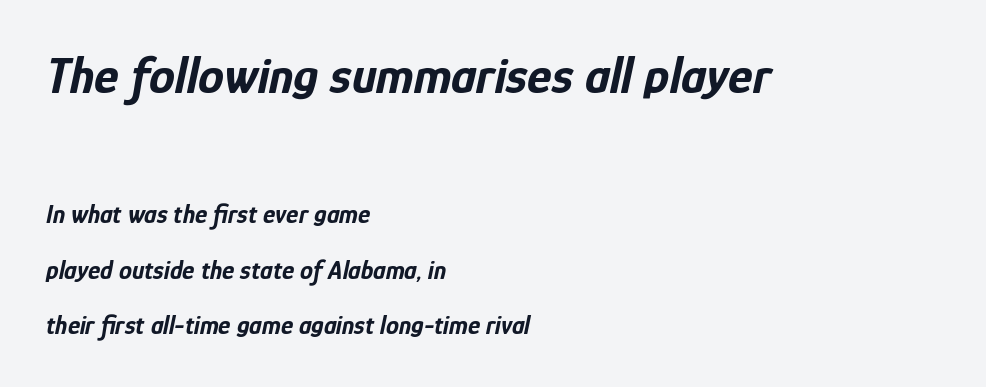
{"italic": "yes", "lean": "right", "slant_degrees": 12, "bold": "yes", "weight": "bold", "width": "condensed", "stroke_contrast": "low", "x_height": "medium", "monospaced": "no", "underline": "no", "align": "left", "line_spacing": "loose", "line_spacing_ratio": 2.14, "letter_spacing": "normal", "letter_spacing_em": 0.0, "larger_block": "first", "size_ratio": 2.0, "glyph_px": 52}
